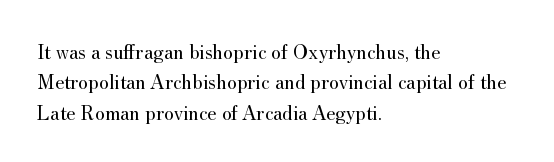
Letter spacing: default. Ink coverage per letter is moderate at most. The rag falls on the right side of this text block. Descenders are the only things crossing below the line. This block has exactly the height ordinary leading produces. This is the regular roman posture of the typeface.
